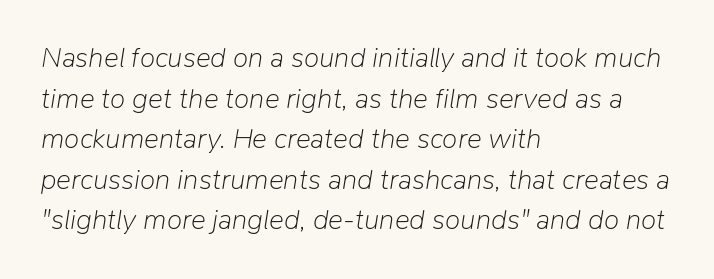
The horizontal fit of the characters is conventional and even. Horizontally, the lines are justified to the leading edge only. Normally led — the rows are evenly, conventionally spaced. Do the characters align in a grid? No, the font is proportional. A typesetter would mark this as italic.
